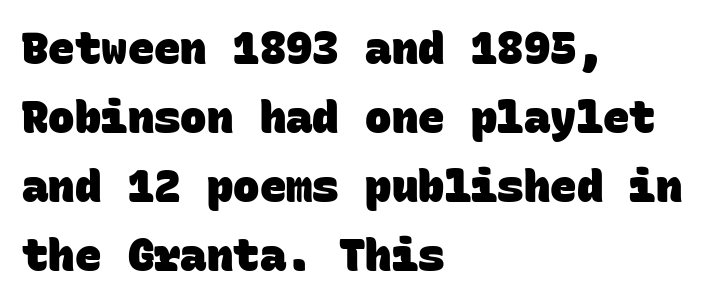
Q: Is the text bold? A: Yes.
Q: Is the typeface a serif or a sans-serif typeface? A: Sans-serif.
Q: Is the text underlined? A: No.
Q: How is the paragraph aligned? A: Left-aligned.
Q: Is the spacing between letters normal or unusually wide? A: Normal.
Q: Is the spacing between lines tight, normal or loose? A: Normal.
Q: Width (condensed, normal, or wide)? A: Normal.
Q: Stroke contrast? A: Low.
Q: x-height? A: Large.
Q: Monospaced? A: Yes.
